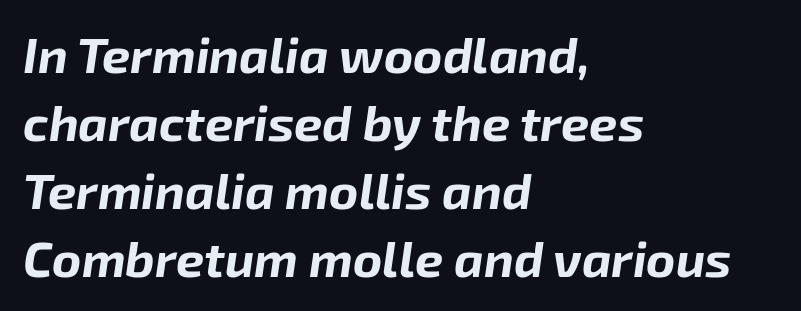
A clean baseline with only descenders dipping below it. This sample has the flowing, uneven cadence of proportional lettering. Standard letterfit; no display-style spreading of the glyphs. This sample is left-justified, so line endings fall wherever the words run out. Honestly, the row spacing looks completely unremarkable. Bold? Absolutely — the strokes are thick and heavy.
